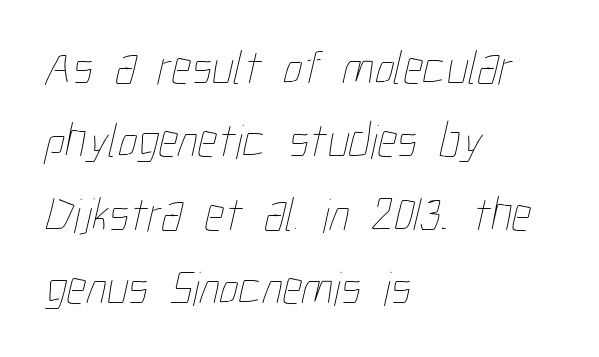
The image shows 49 px thin, condensed type; set left-aligned, normal line spacing (1.5x), normal letter spacing, not underlined; low stroke contrast and a medium x-height.
